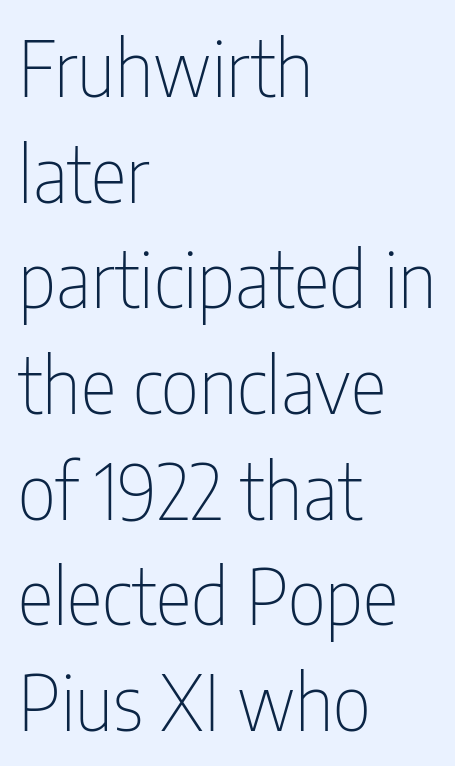
Q: Is the text bold? A: No.
Q: Is the text italic (slanted)? A: No, it is upright.
Q: Is the typeface a serif or a sans-serif typeface? A: Sans-serif.
Q: Is the text underlined? A: No.
Q: How is the paragraph aligned? A: Left-aligned.
Q: Is the spacing between letters normal or unusually wide? A: Normal.
Q: Is the spacing between lines tight, normal or loose? A: Normal.
Q: Width (condensed, normal, or wide)? A: Condensed.
Q: Stroke contrast? A: Low.
Q: x-height? A: Medium.
Q: Monospaced? A: No.
